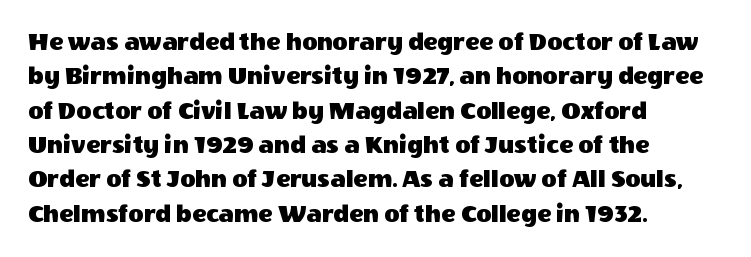
The image shows 26 px text type, upright; set left-aligned, normal line spacing (1.32x), normal letter spacing, not underlined.
